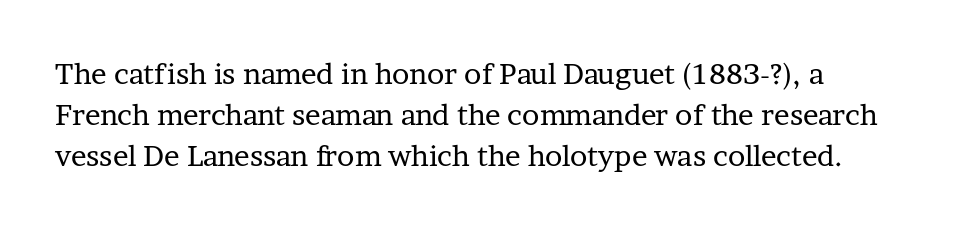
Q: Is the text bold? A: No.
Q: Is the text italic (slanted)? A: No, it is upright.
Q: Is the typeface a serif or a sans-serif typeface? A: Serif.
Q: Is the text underlined? A: No.
Q: Is the spacing between letters normal or unusually wide? A: Normal.
Q: Is the spacing between lines tight, normal or loose? A: Normal.
Q: Width (condensed, normal, or wide)? A: Normal.
Q: Stroke contrast? A: Low.
Q: x-height? A: Medium.
Q: Monospaced? A: No.
